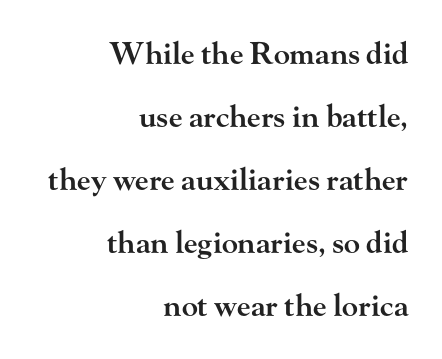
The image shows 30 px semibold, wide serif type, upright; set right-aligned, loose line spacing (2.1x), normal letter spacing, not underlined; high stroke contrast and a small x-height.
